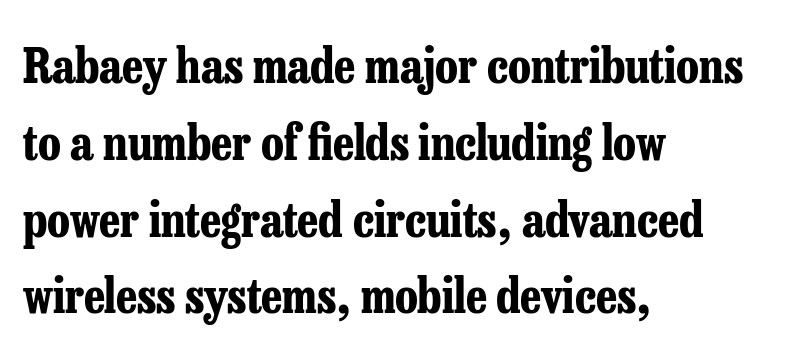
Character widths vary here, with narrow letters taking less room than wide ones. Unlike italic type, these characters show no tilt at all. Underline: absent. These lines carry a lot of weight — the face is fully bold. The rendering uses a moderate line-height, typical for paragraphs. Casual observation: everything's shoved over to the left.
